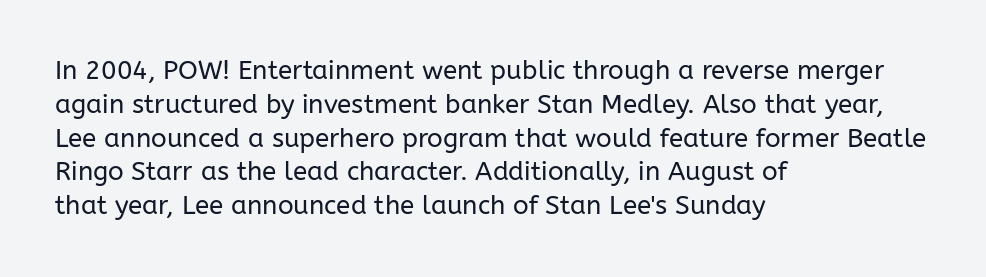
Q: Is the text bold? A: No.
Q: Is the text italic (slanted)? A: No, it is upright.
Q: Is the text underlined? A: No.
Q: How is the paragraph aligned? A: Left-aligned.
Q: Is the spacing between letters normal or unusually wide? A: Normal.
Q: Is the spacing between lines tight, normal or loose? A: Normal.
